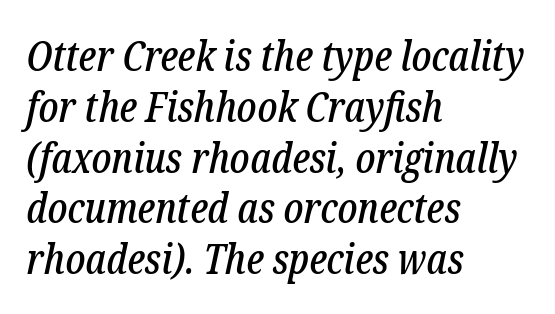
Classification — serif. Nobody drew a line under any word here. This is oblique type, the kind used for emphasis or titles. The face used here is rendered with its standard letterfit.
